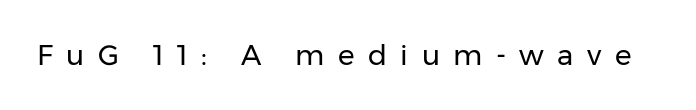
{"serif": "no", "italic": "no", "bold": "no", "weight": "regular", "width": "normal", "stroke_contrast": "low", "x_height": "medium", "monospaced": "no", "underline": "no", "letter_spacing": "wide", "letter_spacing_em": 0.48, "glyph_px": 28}
